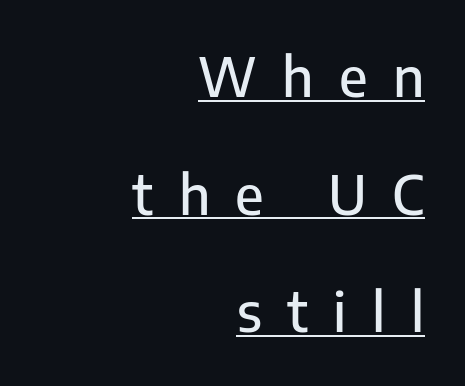
Q: Is the text italic (slanted)? A: No, it is upright.
Q: Is the typeface a serif or a sans-serif typeface? A: Sans-serif.
Q: Is the text underlined? A: Yes.
Q: How is the paragraph aligned? A: Right-aligned.
Q: Is the spacing between letters normal or unusually wide? A: Unusually wide.
Q: Is the spacing between lines tight, normal or loose? A: Loose.
Q: Width (condensed, normal, or wide)? A: Normal.
Q: Stroke contrast? A: Low.
Q: x-height? A: Medium.
Q: Monospaced? A: No.
